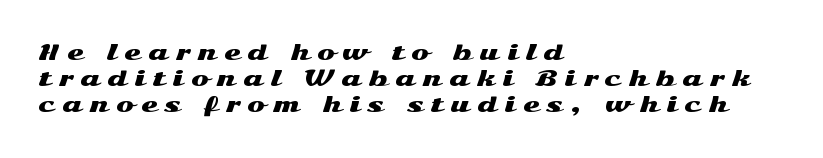
{"underline": "no", "align": "left", "line_spacing": "normal", "line_spacing_ratio": 1.25, "letter_spacing": "wide", "letter_spacing_em": 0.37, "glyph_px": 21}
